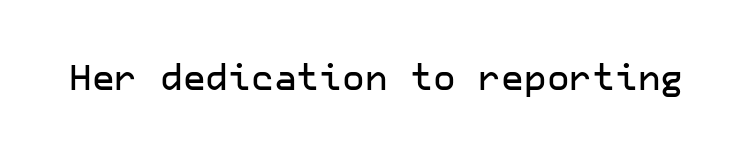
I'd call this a sans setting — the letters go barefoot. Compared with typical body copy, the letter spacing here is the same. A bare baseline throughout the passage. Vertical strokes here are truly vertical.
